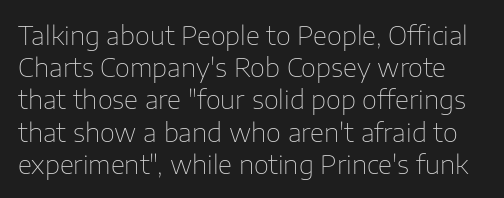
{"italic": "no", "bold": "no", "underline": "no", "line_spacing_ratio": 1.24, "letter_spacing": "normal", "letter_spacing_em": 0.0, "glyph_px": 26}
